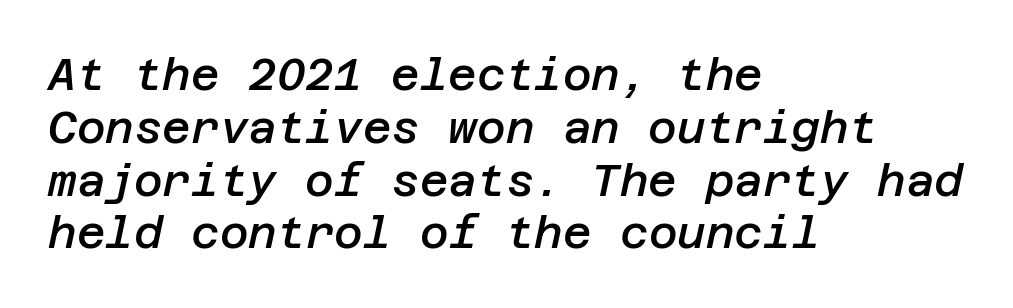
Q: Is the text bold? A: Semi-bold.
Q: Is the text italic (slanted)? A: Yes, it leans right by about 12 degrees.
Q: Is the text underlined? A: No.
Q: How is the paragraph aligned? A: Left-aligned.
Q: Is the spacing between letters normal or unusually wide? A: Normal.
Q: Width (condensed, normal, or wide)? A: Normal.
Q: Stroke contrast? A: Low.
Q: x-height? A: Large.
